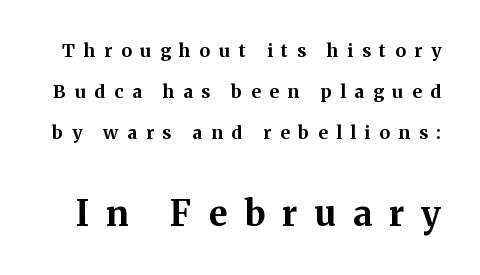
Its strokes are broad and dark, the hallmark of bold type. The space directly below the letters is spotless. Looks like regular typesetting: each glyph gets only the width it needs. The letters stand straight up with perfectly vertical stems.
